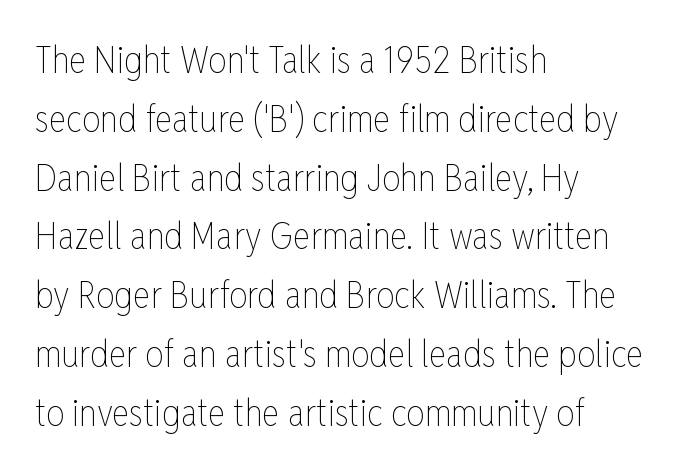
Q: Is the text bold? A: No.
Q: Is the text italic (slanted)? A: No, it is upright.
Q: Is the text underlined? A: No.
Q: How is the paragraph aligned? A: Left-aligned.
Q: Is the spacing between letters normal or unusually wide? A: Normal.
Q: Is the spacing between lines tight, normal or loose? A: Normal.
Q: Width (condensed, normal, or wide)? A: Condensed.
Q: Stroke contrast? A: Low.
Q: x-height? A: Medium.
Q: Monospaced? A: No.
